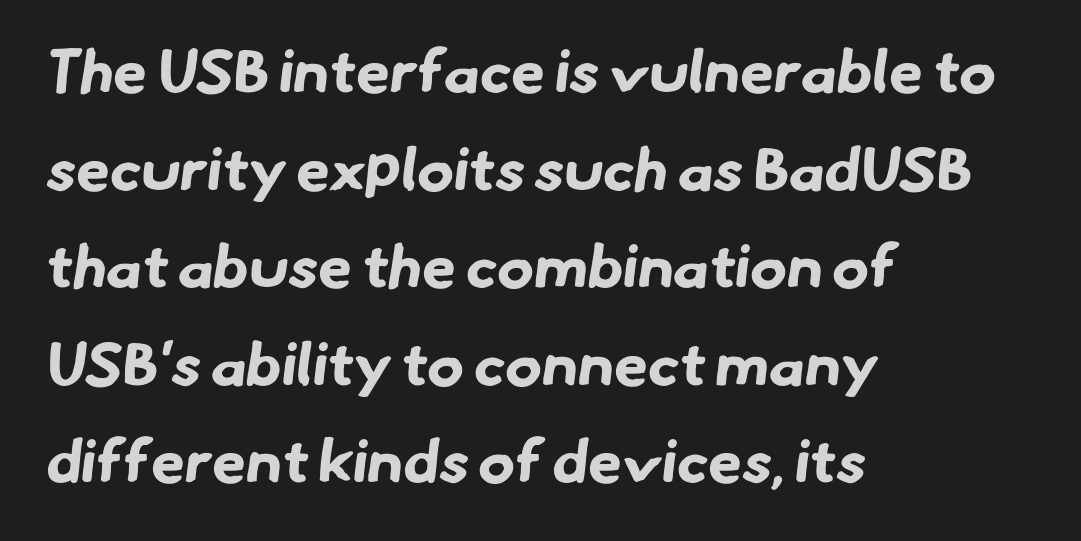
{"serif": "no", "bold": "yes", "weight": "bold", "width": "normal", "stroke_contrast": "low", "x_height": "small", "monospaced": "no", "underline": "no", "align": "left", "line_spacing": "normal", "line_spacing_ratio": 1.6, "letter_spacing": "normal", "letter_spacing_em": 0.0, "glyph_px": 61}
